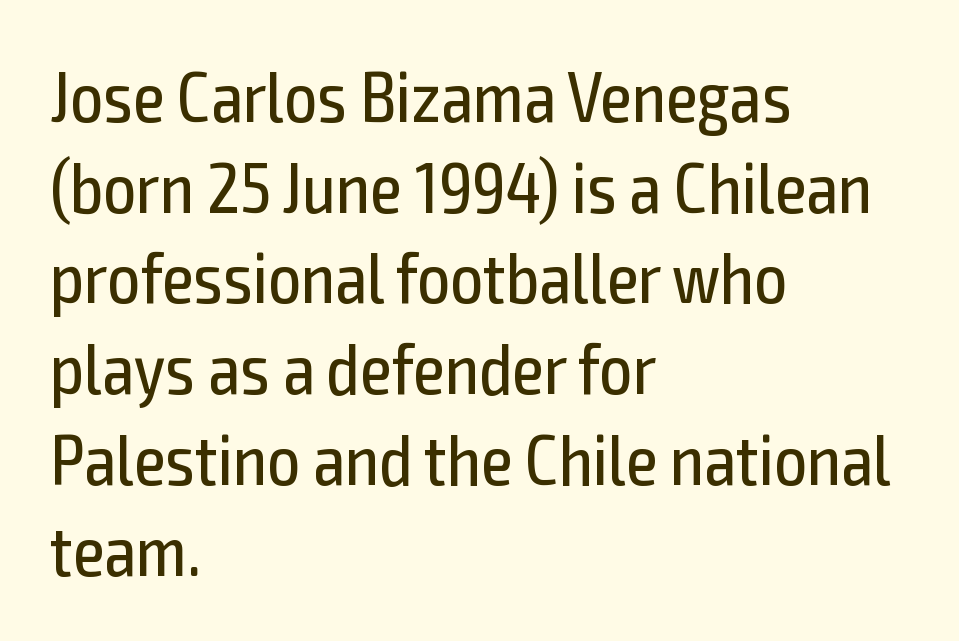
One glance says typical: line gaps are just what's usual. Glyph-to-glyph distance matches everyday printed text. Nope, no serifs anywhere on these letters. Unmarked baselines from the first word to the last.
